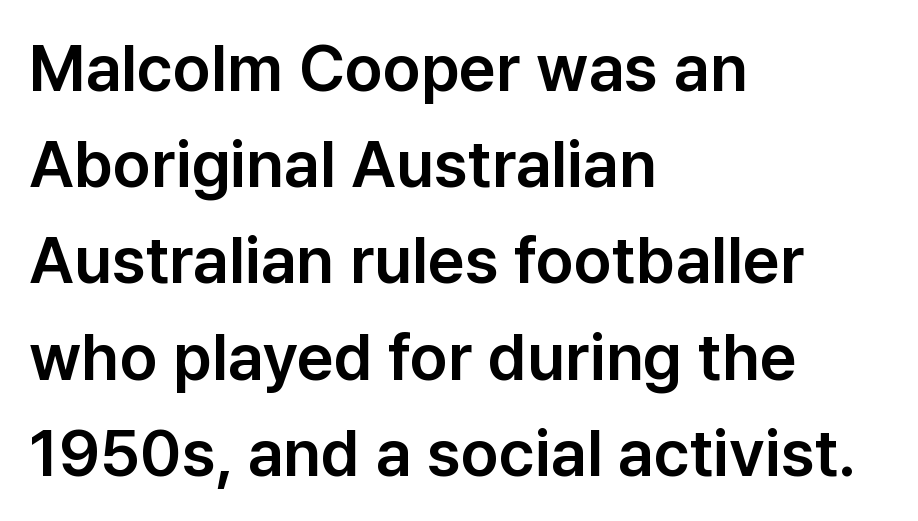
Q: Is the text italic (slanted)? A: No, it is upright.
Q: Is the typeface a serif or a sans-serif typeface? A: Sans-serif.
Q: Is the text underlined? A: No.
Q: How is the paragraph aligned? A: Left-aligned.
Q: Is the spacing between letters normal or unusually wide? A: Normal.
Q: Is the spacing between lines tight, normal or loose? A: Normal.
Q: Width (condensed, normal, or wide)? A: Normal.
Q: Stroke contrast? A: Low.
Q: x-height? A: Medium.
Q: Monospaced? A: No.
